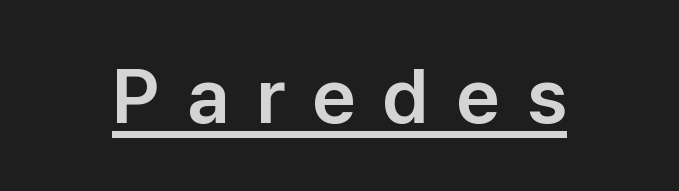
The image shows 77 px sans-serif type, upright; set unusually wide letter spacing (+0.35 em), underlined; low stroke contrast and a medium x-height.
